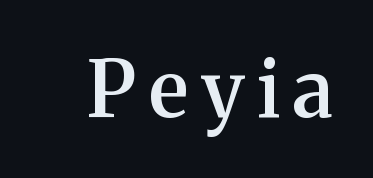
{"serif": "yes", "italic": "no", "bold": "semi", "weight": "semibold", "width": "normal", "stroke_contrast": "medium", "x_height": "medium", "monospaced": "no", "underline": "no", "glyph_px": 79}
